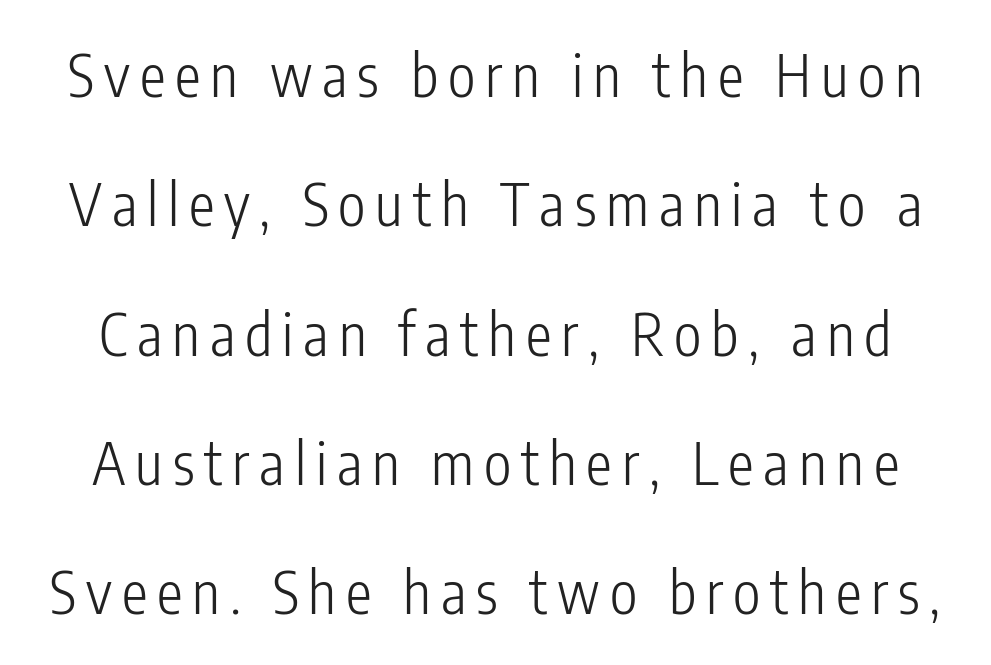
{"serif": "no", "italic": "no", "bold": "no", "weight": "light", "width": "condensed", "stroke_contrast": "low", "x_height": "medium", "monospaced": "no", "underline": "no", "line_spacing": "loose", "line_spacing_ratio": 2.23, "glyph_px": 58}
